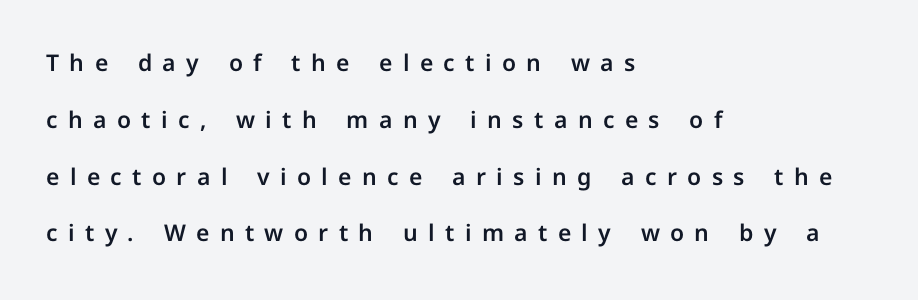
Q: Is the text italic (slanted)? A: No, it is upright.
Q: Is the text underlined? A: No.
Q: How is the paragraph aligned? A: Left-aligned.
Q: Is the spacing between letters normal or unusually wide? A: Unusually wide.
Q: Is the spacing between lines tight, normal or loose? A: Loose.
